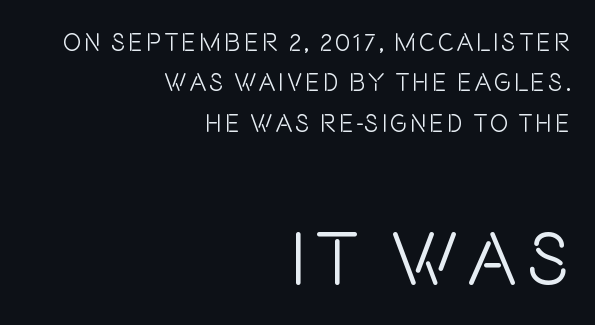
Q: Is the text bold? A: No.
Q: Is the text italic (slanted)? A: No, it is upright.
Q: Is the typeface a serif or a sans-serif typeface? A: Sans-serif.
Q: Is the text underlined? A: No.
Q: How is the paragraph aligned? A: Right-aligned.
Q: Is the spacing between lines tight, normal or loose? A: Normal.
Q: Which block of text is set in a larger size, the first (top) or the second (bottom)? A: The second (bottom) one.
Q: Width (condensed, normal, or wide)? A: Condensed.
Q: Stroke contrast? A: Low.
Q: x-height? A: Large.
Q: Monospaced? A: No.
